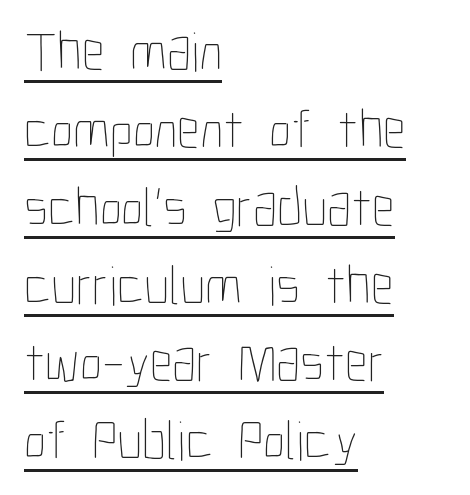
{"italic": "no", "bold": "no", "weight": "thin", "width": "condensed", "stroke_contrast": "low", "x_height": "medium", "monospaced": "no", "underline": "yes", "align": "left", "line_spacing": "normal", "line_spacing_ratio": 1.39, "letter_spacing": "normal", "letter_spacing_em": 0.0, "glyph_px": 56}
